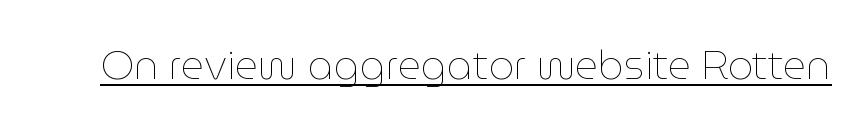
Nothing unusual about the tracking: characters are spaced as the font intends. This sample has the flowing, uneven cadence of proportional lettering. Ascenders rise straight up at ninety degrees. Each line of the rendering has a horizontal stroke beneath the glyphs. Letters have the restrained weight of plain body copy at most.
